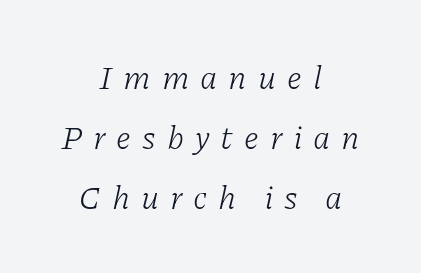
Is this a fixed-width face? No — the glyphs have proportional, varying widths. The compositor balanced each line on the midline. You could only call the tracking loose — the letters float apart. The glyphs are unaccompanied by any horizontal stroke below them. The font is comparable to plain body text, perhaps lighter.
